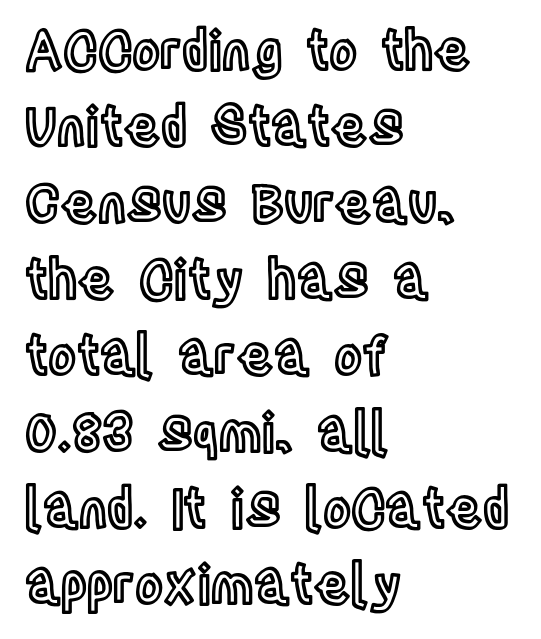
Vertical strokes here are truly vertical. Note the varied advance widths — an 'i' is clearly narrower than an 'm'. In terms of letterspacing, this is plain default setting. Rows of type keep a routine distance in the vertical direction.
